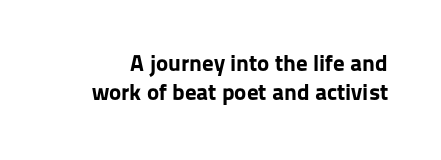
Regarding leading, the lines here are spaced in the standard way. Set as a true bold cut, around the 700 mark. Quick note: underline off. This sample uses an upright cut, with every glyph sitting square on the baseline.
